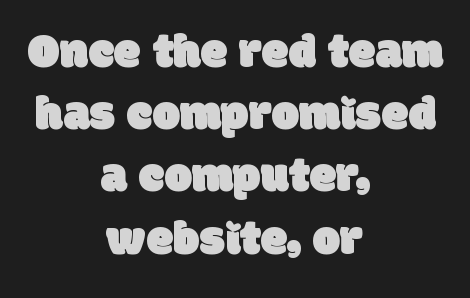
Q: Is the typeface a serif or a sans-serif typeface? A: Sans-serif.
Q: Is the text underlined? A: No.
Q: How is the paragraph aligned? A: Centered.
Q: Is the spacing between letters normal or unusually wide? A: Normal.
Q: Is the spacing between lines tight, normal or loose? A: Normal.
Q: Width (condensed, normal, or wide)? A: Normal.
Q: Stroke contrast? A: Low.
Q: x-height? A: Large.
Q: Monospaced? A: No.
